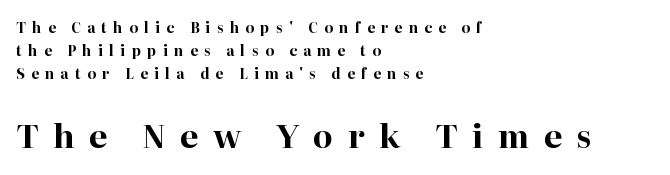
{"serif": "yes", "italic": "no", "bold": "yes", "weight": "bold", "width": "normal", "stroke_contrast": "high", "x_height": "medium", "monospaced": "no", "underline": "no", "align": "left", "line_spacing": "normal", "line_spacing_ratio": 1.63, "letter_spacing": "wide", "letter_spacing_em": 0.45, "larger_block": "second", "size_ratio": 2.29, "glyph_px": 32}
